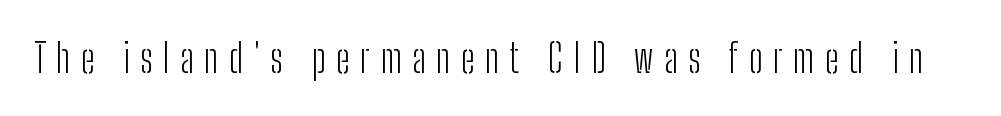
{"serif": "no", "italic": "no", "bold": "no", "weight": "light", "width": "condensed", "stroke_contrast": "low", "x_height": "medium", "monospaced": "no", "underline": "no", "letter_spacing": "wide", "letter_spacing_em": 0.27, "glyph_px": 39}
